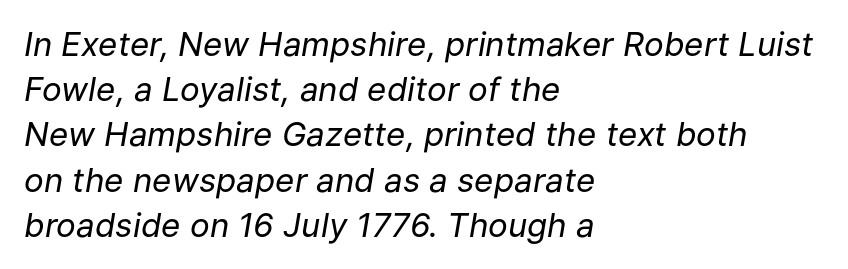
Q: Is the text bold? A: No.
Q: Is the text italic (slanted)? A: Yes, it leans right by about 9 degrees.
Q: Is the text underlined? A: No.
Q: How is the paragraph aligned? A: Left-aligned.
Q: Is the spacing between letters normal or unusually wide? A: Normal.
Q: Is the spacing between lines tight, normal or loose? A: Normal.
Q: Width (condensed, normal, or wide)? A: Normal.
Q: Stroke contrast? A: Low.
Q: x-height? A: Medium.
Q: Monospaced? A: No.
